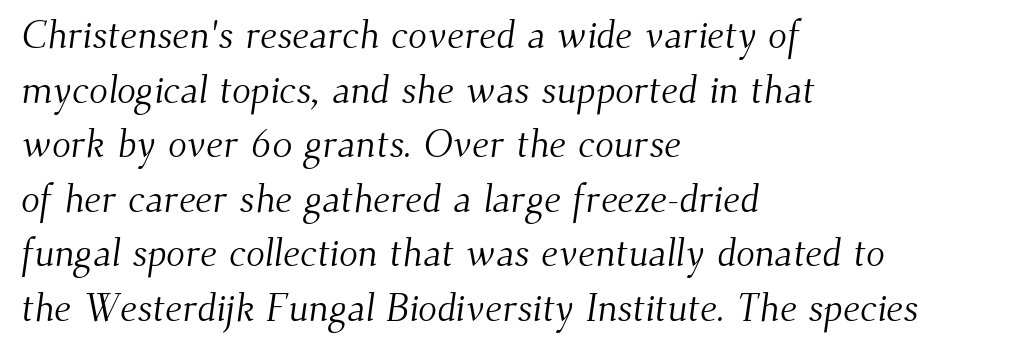
{"serif": "yes", "bold": "no", "weight": "light", "width": "normal", "stroke_contrast": "medium", "x_height": "small", "monospaced": "no", "underline": "no", "align": "left", "line_spacing": "normal", "line_spacing_ratio": 1.4, "letter_spacing": "normal", "letter_spacing_em": 0.0, "glyph_px": 39}
